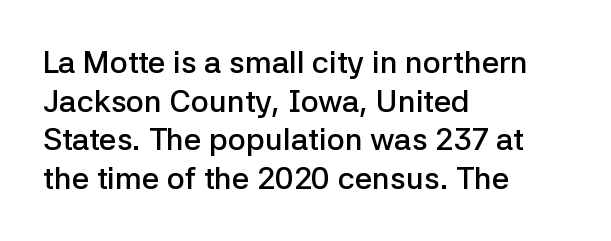
The type is set solid horizontally, with unmodified tracking. The gap between lines stays unmarked. Interline gaps are of average width in this sample. Tall strokes in this sample are plumb rather than angled. Teacher's note: observe the even left margin — that is flush-left alignment. Spacing verdict: proportional, widths tailored to each character.
